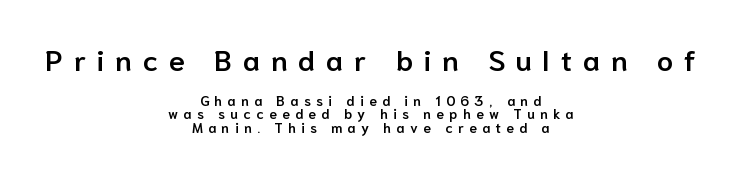
These lines were composed using upright roman letters. Words float on clear page, feet unadorned. The font is running at a semibold setting, under full bold. Observe the absence of serifs on each vertical stroke in this sample. Note: larger setting up top, smaller setting below.
